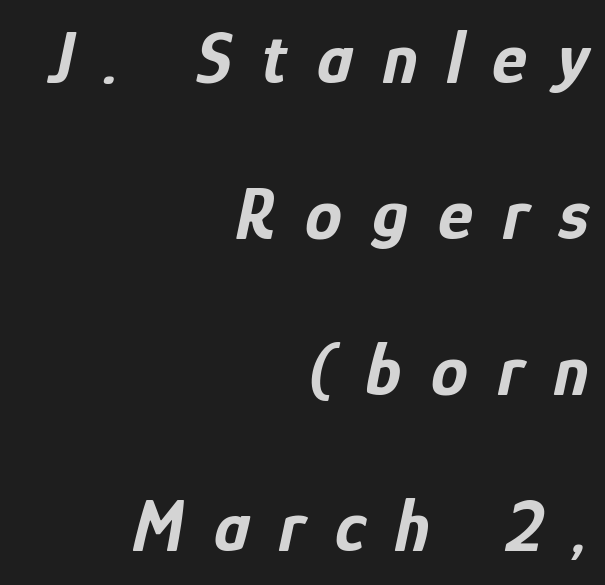
Q: Is the text bold? A: Yes.
Q: Is the text italic (slanted)? A: Yes, it leans right by about 12 degrees.
Q: Is the text underlined? A: No.
Q: How is the paragraph aligned? A: Right-aligned.
Q: Is the spacing between letters normal or unusually wide? A: Unusually wide.
Q: Is the spacing between lines tight, normal or loose? A: Loose.
Q: Width (condensed, normal, or wide)? A: Condensed.
Q: Stroke contrast? A: Low.
Q: x-height? A: Medium.
Q: Monospaced? A: No.
